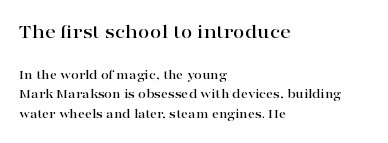
{"italic": "no", "underline": "no", "align": "left", "line_spacing": "normal", "line_spacing_ratio": 1.42, "letter_spacing": "normal", "letter_spacing_em": 0.0, "larger_block": "first", "size_ratio": 1.5, "glyph_px": 21}
